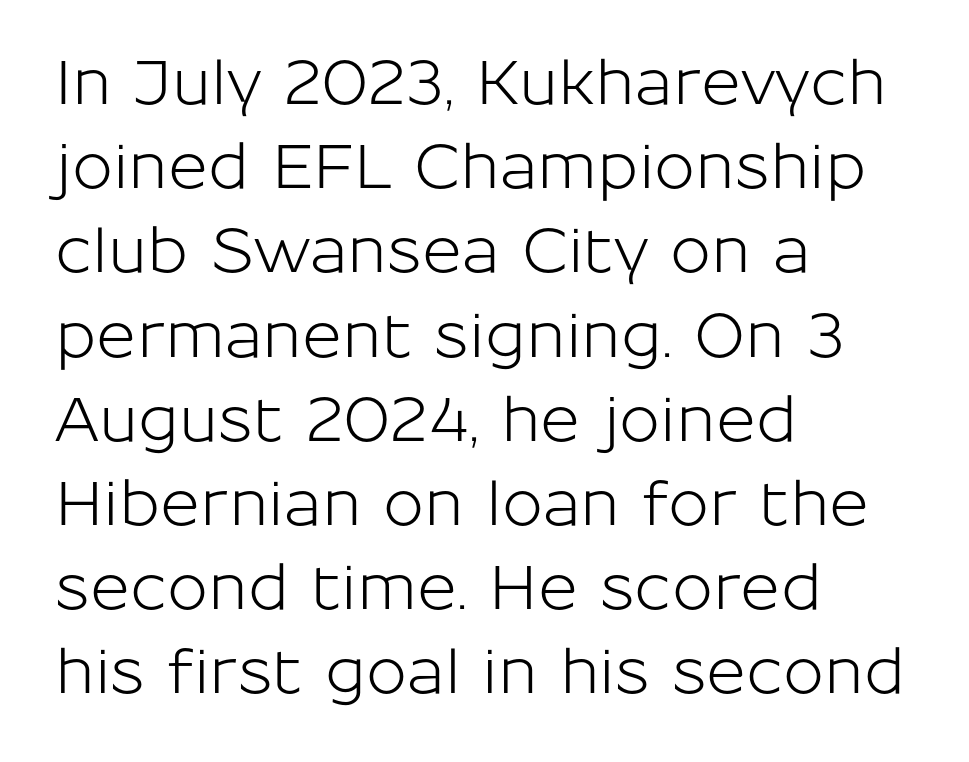
The image shows 61 px sans-serif type, upright; set left-aligned, normal line spacing (1.38x), normal letter spacing, not underlined; low stroke contrast and a medium x-height.
